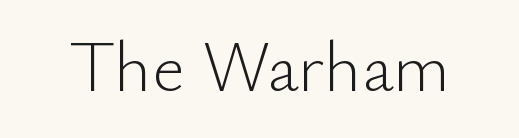
The image shows 71 px light sans-serif type, upright; set normal letter spacing, not underlined; low stroke contrast and a small x-height.
